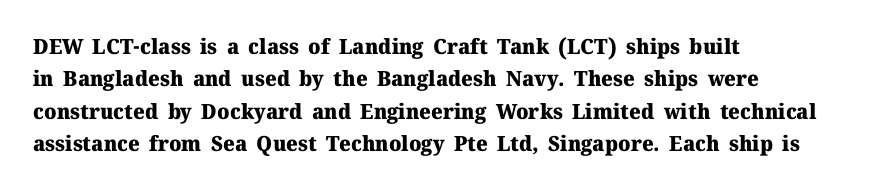
The image shows 21 px bold type, upright; set left-aligned, normal line spacing (1.54x), normal letter spacing, not underlined.
